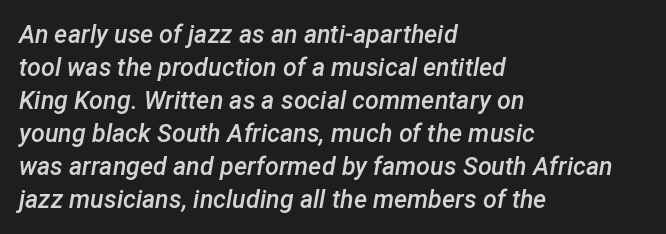
{"italic": "yes", "lean": "right", "slant_degrees": 12, "bold": "semi", "underline": "no", "align": "left", "line_spacing": "normal", "line_spacing_ratio": 1.32, "letter_spacing": "normal", "letter_spacing_em": 0.0, "glyph_px": 25}
